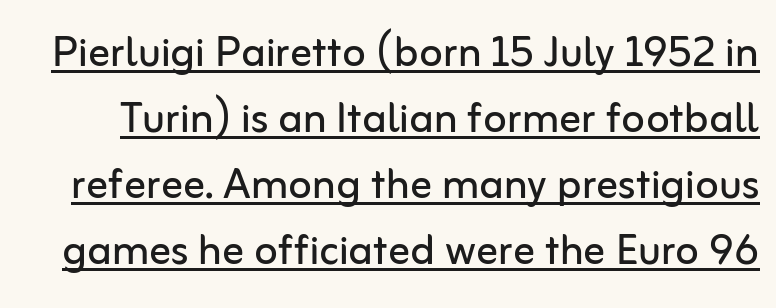
This rendering features underlined lettering. Nothing unusual about the tracking: characters are spaced as the font intends. You can tell from the bare stems that sans-serif type was used. These lines were composed using upright roman letters. Stems here are at most as thick as an everyday book face. The rendering uses natural spacing where letterforms have individual widths.
